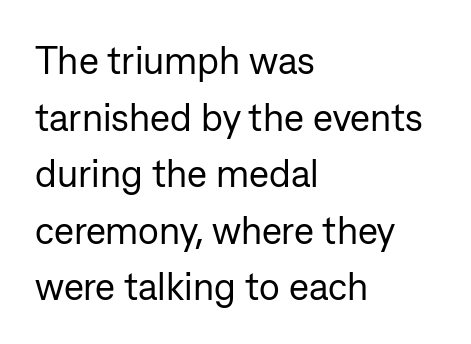
Q: Is the text bold? A: No.
Q: Is the text italic (slanted)? A: No, it is upright.
Q: Is the typeface a serif or a sans-serif typeface? A: Sans-serif.
Q: Is the text underlined? A: No.
Q: How is the paragraph aligned? A: Left-aligned.
Q: Is the spacing between letters normal or unusually wide? A: Normal.
Q: Is the spacing between lines tight, normal or loose? A: Normal.
Q: Width (condensed, normal, or wide)? A: Normal.
Q: Stroke contrast? A: Low.
Q: x-height? A: Medium.
Q: Monospaced? A: No.
